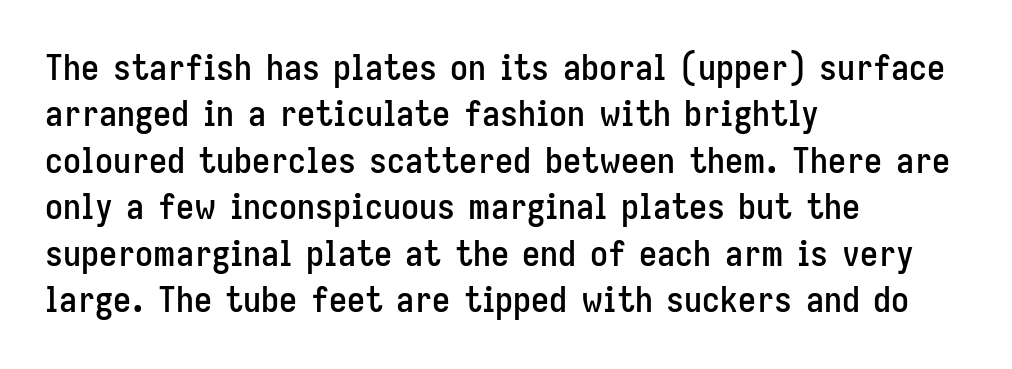
Q: Is the text italic (slanted)? A: No, it is upright.
Q: Is the typeface a serif or a sans-serif typeface? A: Sans-serif.
Q: Is the text underlined? A: No.
Q: How is the paragraph aligned? A: Left-aligned.
Q: Is the spacing between letters normal or unusually wide? A: Normal.
Q: Is the spacing between lines tight, normal or loose? A: Normal.
Q: Width (condensed, normal, or wide)? A: Condensed.
Q: Stroke contrast? A: Low.
Q: x-height? A: Medium.
Q: Monospaced? A: No.
